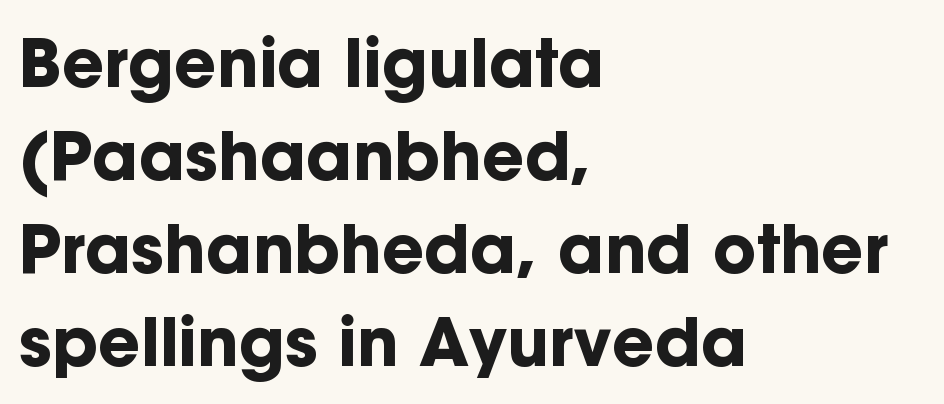
Q: Is the text bold? A: Yes.
Q: Is the text italic (slanted)? A: No, it is upright.
Q: Is the typeface a serif or a sans-serif typeface? A: Sans-serif.
Q: Is the text underlined? A: No.
Q: How is the paragraph aligned? A: Left-aligned.
Q: Is the spacing between letters normal or unusually wide? A: Normal.
Q: Is the spacing between lines tight, normal or loose? A: Normal.
Q: Width (condensed, normal, or wide)? A: Normal.
Q: Stroke contrast? A: Low.
Q: x-height? A: Medium.
Q: Monospaced? A: No.
